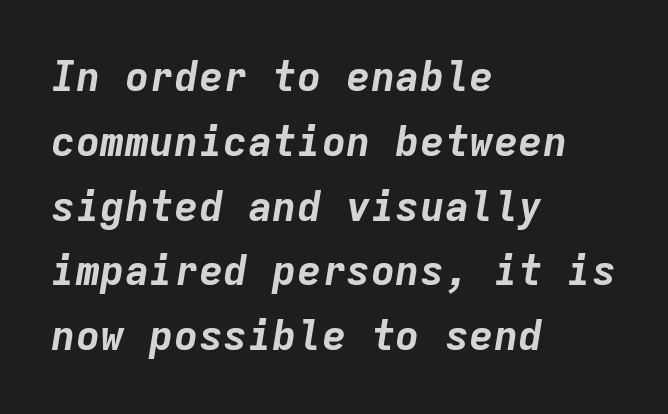
The image shows 41 px bold type, italic (leaning right), monospaced; set left-aligned, normal line spacing (1.58x), normal letter spacing, not underlined; low stroke contrast and a medium x-height.
